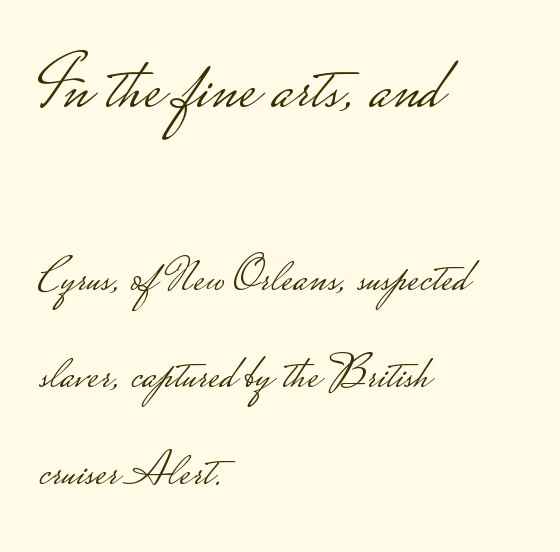
{"serif": "no", "bold": "no", "weight": "light", "width": "wide", "stroke_contrast": "low", "monospaced": "no", "underline": "no", "align": "left", "line_spacing": "loose", "line_spacing_ratio": 1.98, "letter_spacing": "normal", "letter_spacing_em": 0.0, "larger_block": "first", "size_ratio": 1.51, "glyph_px": 74}
